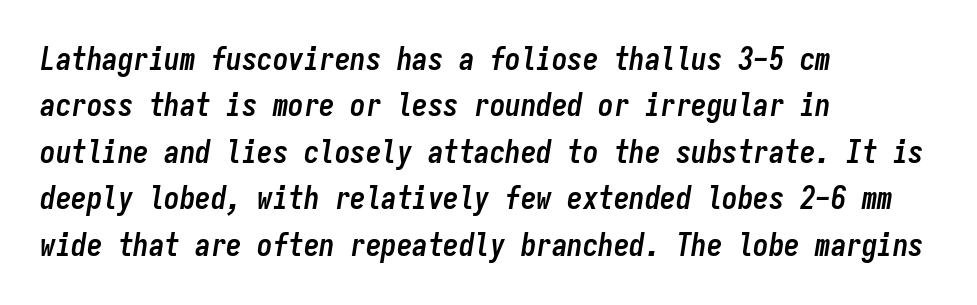
{"italic": "yes", "lean": "right", "slant_degrees": 9, "bold": "yes", "weight": "semibold", "width": "condensed", "stroke_contrast": "low", "x_height": "medium", "monospaced": "yes", "underline": "no", "align": "left", "line_spacing": "normal", "line_spacing_ratio": 1.5, "letter_spacing": "normal", "letter_spacing_em": 0.0, "glyph_px": 31}
